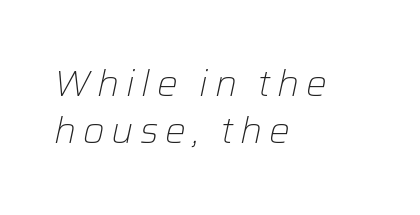
The image shows 37 px light type, italic (leaning right); set left-aligned, normal line spacing (1.28x), not underlined; low stroke contrast and a medium x-height.
